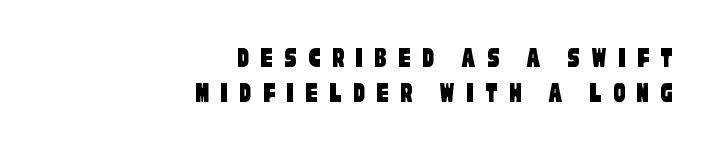
The image shows 30 px condensed sans-serif type; set right-aligned, line spacing 1.18x, unusually wide letter spacing (+0.37 em), not underlined; low stroke contrast and a large x-height.
